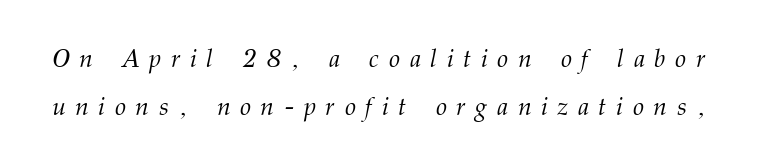
The image shows 25 px text type, italic (leaning right); set loose line spacing (1.94x), unusually wide letter spacing (+0.39 em), not underlined.
